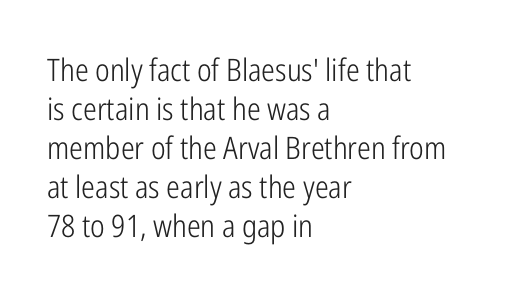
{"serif": "no", "italic": "no", "bold": "no", "weight": "light", "width": "condensed", "stroke_contrast": "low", "x_height": "medium", "monospaced": "no", "underline": "no", "align": "left", "line_spacing": "normal", "line_spacing_ratio": 1.26, "letter_spacing": "normal", "letter_spacing_em": 0.0, "glyph_px": 31}
